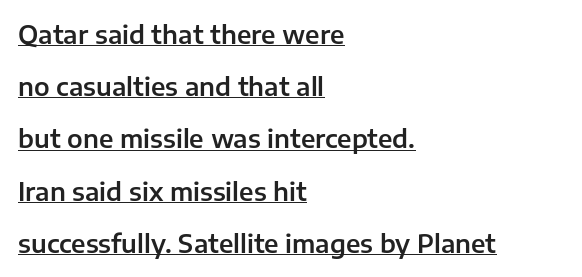
Q: Is the text italic (slanted)? A: No, it is upright.
Q: Is the text underlined? A: Yes.
Q: How is the paragraph aligned? A: Left-aligned.
Q: Is the spacing between letters normal or unusually wide? A: Normal.
Q: Is the spacing between lines tight, normal or loose? A: Loose.
